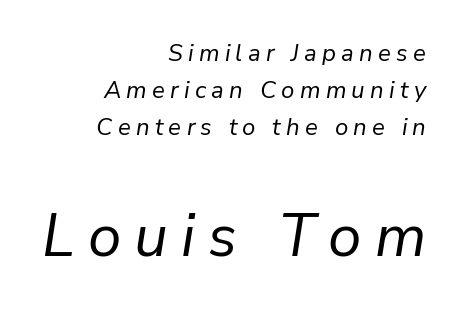
Line spacing here is normal. Has an underline been added? It has not. Stems here are at most as thick as an everyday book face. Do the characters align in a grid? No, the font is proportional. The rag falls on the left side of this text block. Honestly, the letter spacing is so wide it's the main thing you notice.
